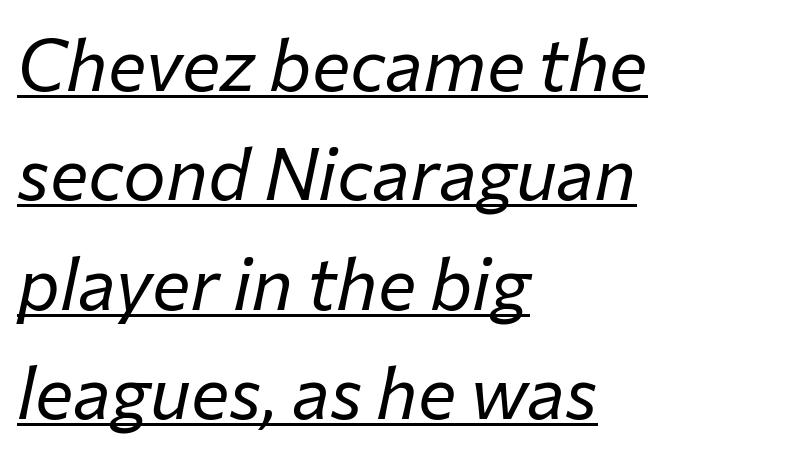
The image shows 72 px regular-weight type, italic (leaning right); set left-aligned, normal line spacing (1.52x), normal letter spacing, underlined; low stroke contrast and a medium x-height.
